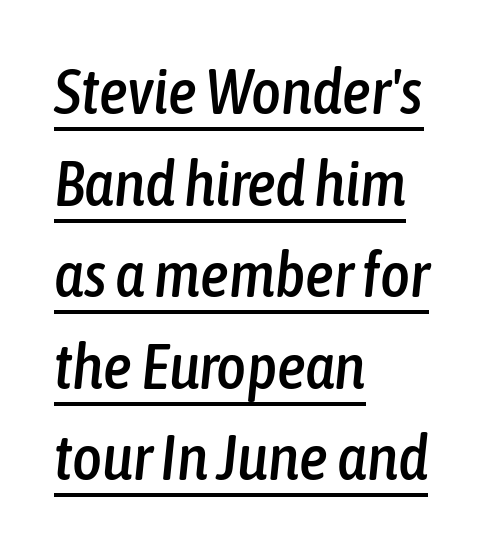
Spacing verdict: proportional, widths tailored to each character. The ragged edge is on the right, which tells us the setting is flush left. The typography opts for an oblique posture over an upright one. The type is set solid horizontally, with unmodified tracking. These lines sit exactly where default settings would place them. The glyphs are accompanied by a horizontal stroke just below them.
